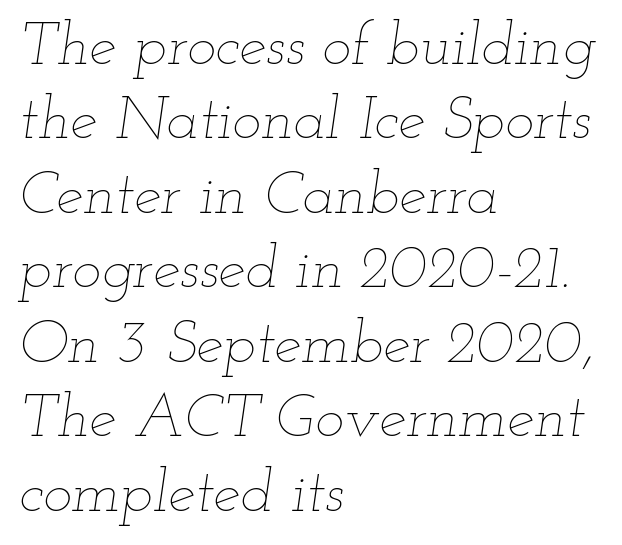
The image shows 61 px thin, wide type, italic (leaning right); set left-aligned, line spacing 1.22x, normal letter spacing, not underlined; low stroke contrast and a small x-height.
